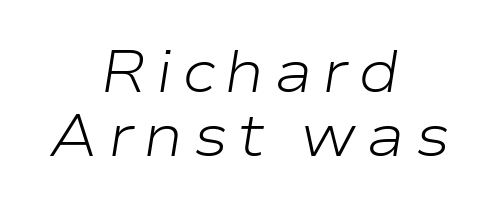
The image shows 59 px light, wide type, italic (leaning right); set centered, tight line spacing (1.08x), not underlined; low stroke contrast and a medium x-height.
